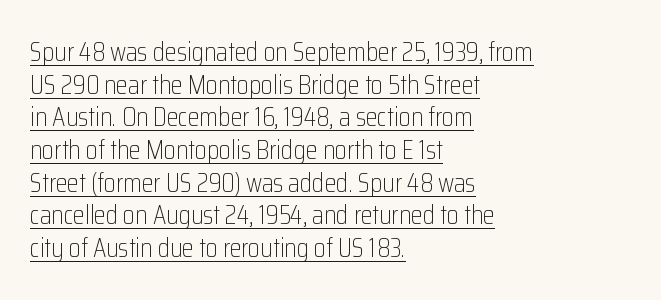
The face used here appears with an underline applied. Each line starts at the same left margin while the right side varies. The passage shown is not bold in any degree. The font's upright variant was chosen for this text. You could call the tracking neutral — neither tight nor loose.
